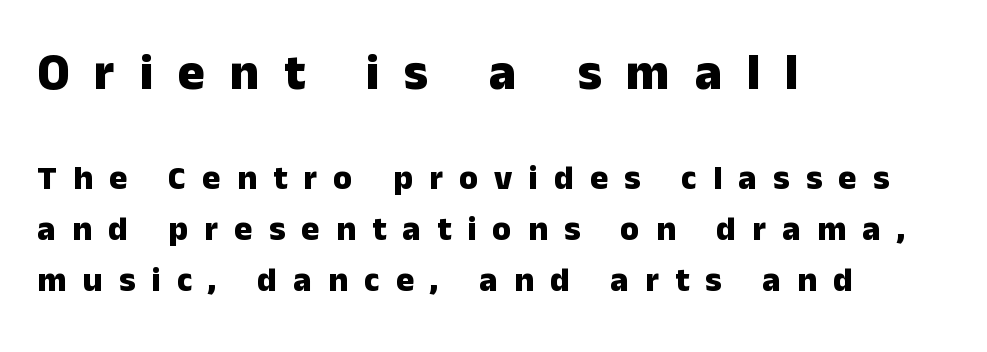
{"serif": "no", "italic": "no", "bold": "yes", "weight": "heavy", "width": "normal", "stroke_contrast": "low", "x_height": "medium", "monospaced": "no", "underline": "no", "align": "left", "line_spacing": "normal", "line_spacing_ratio": 1.5, "letter_spacing": "wide", "letter_spacing_em": 0.48, "larger_block": "first", "size_ratio": 1.5, "glyph_px": 51}
